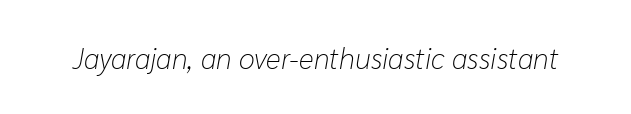
The image shows 29 px light type, italic (leaning right); set normal letter spacing, not underlined; low stroke contrast and a medium x-height.
